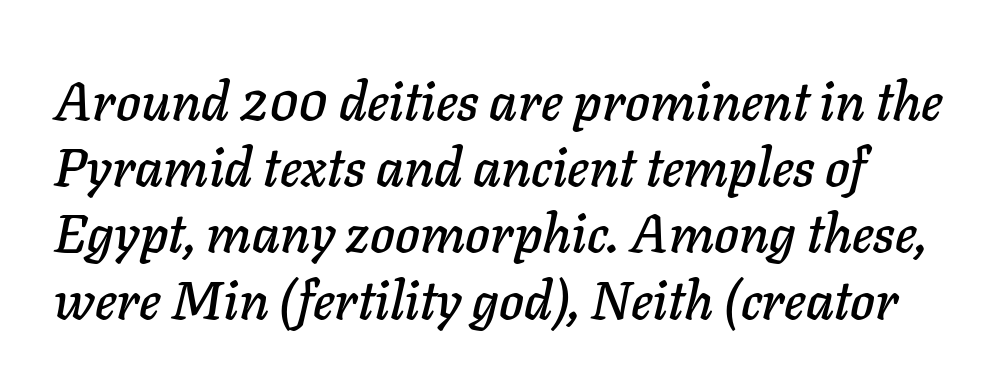
Check the space under the baseline: it is left empty. Is the letter spacing exaggerated? No — it looks like the ordinary default. The rendering uses a moderate line-height, typical for paragraphs. Note the varied advance widths — an 'i' is clearly narrower than an 'm'. The lettering tilts uniformly, giving the passage an italic look.
